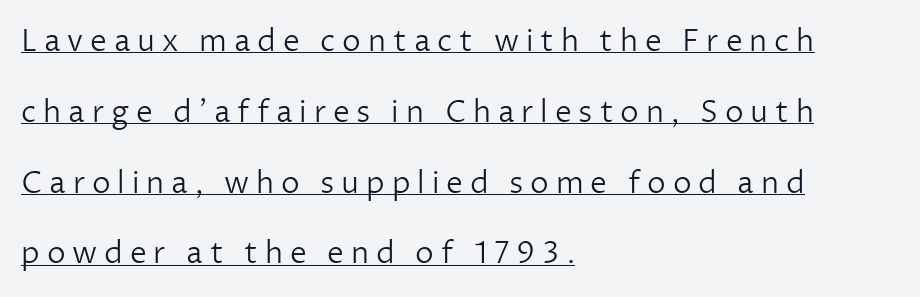
{"serif": "no", "italic": "no", "bold": "no", "weight": "light", "width": "normal", "stroke_contrast": "low", "x_height": "medium", "monospaced": "no", "underline": "yes", "align": "left", "line_spacing": "loose", "line_spacing_ratio": 2.36, "letter_spacing": "wide", "letter_spacing_em": 0.23, "glyph_px": 30}
